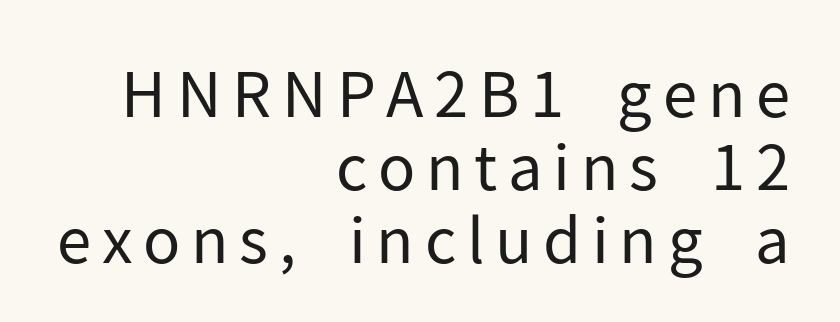
The image shows 63 px regular-weight sans-serif type, upright; set right-aligned, line spacing 1.16x, not underlined; low stroke contrast and a medium x-height.
